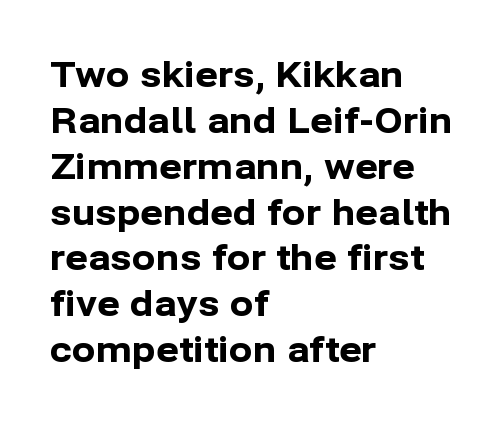
The image shows 35 px bold sans-serif type, upright; set left-aligned, normal line spacing (1.31x), normal letter spacing, not underlined; low stroke contrast and a medium x-height.
